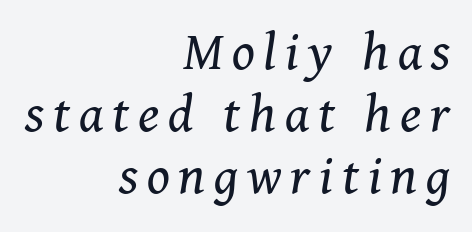
The image shows 53 px regular-weight serif type, italic (leaning right); set right-aligned, line spacing 1.17x, not underlined; medium stroke contrast and a medium x-height.
